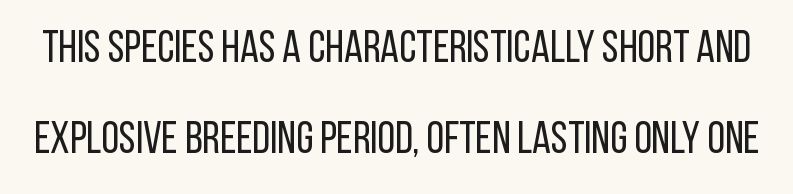
The image shows 45 px regular-weight, condensed sans-serif type, upright; set loose line spacing (2.03x), normal letter spacing, not underlined; low stroke contrast and a large x-height.
